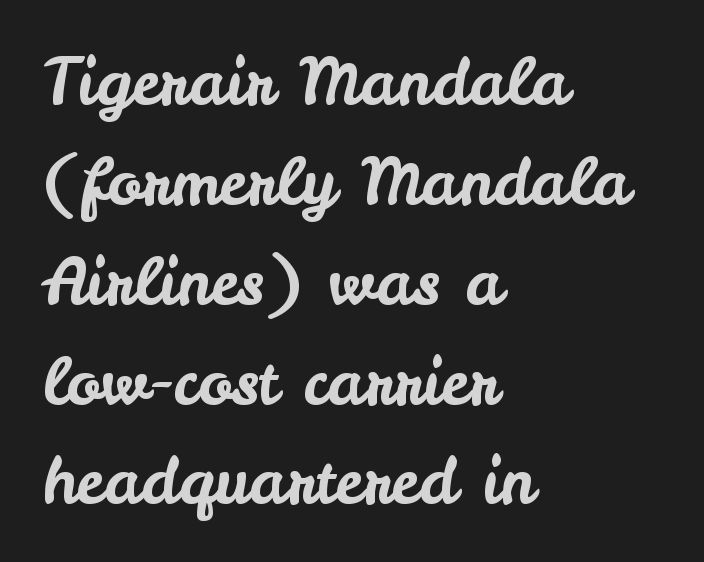
{"serif": "no", "width": "normal", "stroke_contrast": "low", "x_height": "small", "monospaced": "no", "underline": "no", "align": "left", "line_spacing": "normal", "line_spacing_ratio": 1.56, "letter_spacing": "normal", "letter_spacing_em": 0.0, "glyph_px": 64}
